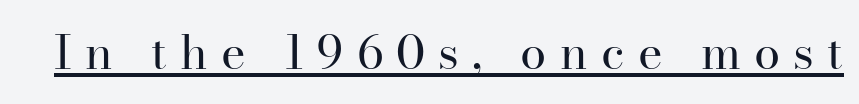
Q: Is the text bold? A: No.
Q: Is the text italic (slanted)? A: No, it is upright.
Q: Is the typeface a serif or a sans-serif typeface? A: Serif.
Q: Is the text underlined? A: Yes.
Q: Is the spacing between letters normal or unusually wide? A: Unusually wide.
Q: Width (condensed, normal, or wide)? A: Normal.
Q: Stroke contrast? A: High.
Q: x-height? A: Small.
Q: Monospaced? A: No.
